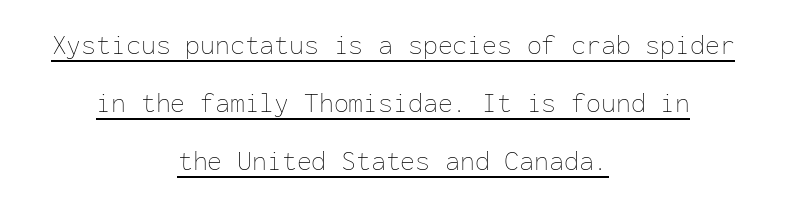
No heavy texture on the line: the type isn't bold. Italic: no, the glyphs are upright roman. Underlining? Definitely there. This sample is center-justified, so both line endings float freely.
